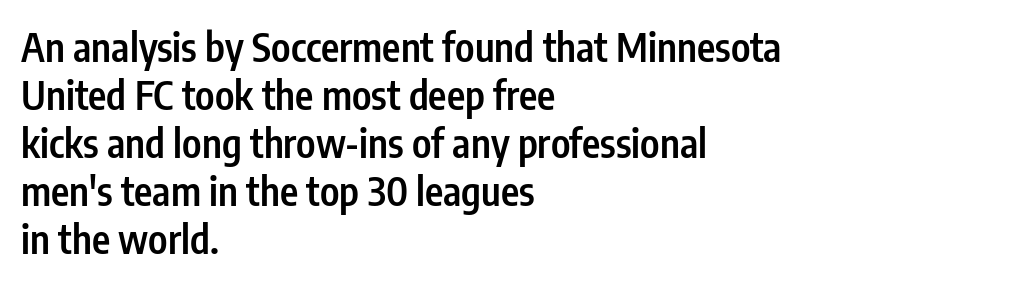
The passage shown is not underscored anywhere. Think of a printed novel: that variable character pitch is what you see here. Posture: upright roman. Emphasis by weight is partial: semibold. Unlike a traditional serif, this face leaves its strokes unadorned. Horizontal alignment here is leftward, the default for most running prose.
